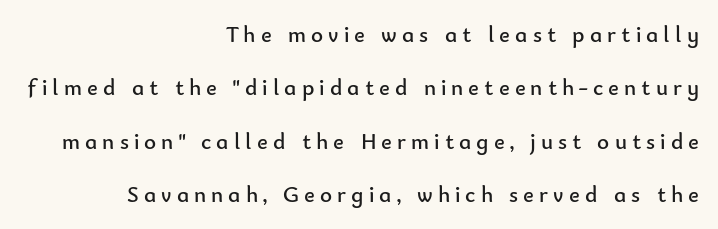
Notice how the stems are strictly vertical — no italics here. The passage shown stacks its lines with a broad gap. Tracking here is generous; glyphs stand well apart from one another. Only glyphs here, with clear space below each row.
